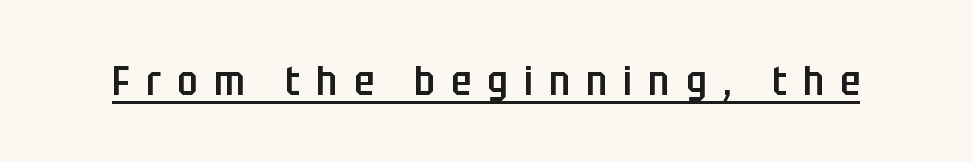
{"serif": "no", "italic": "no", "bold": "semi", "weight": "semibold", "width": "condensed", "stroke_contrast": "low", "x_height": "large", "monospaced": "no", "underline": "yes", "letter_spacing": "wide", "letter_spacing_em": 0.4, "glyph_px": 41}
